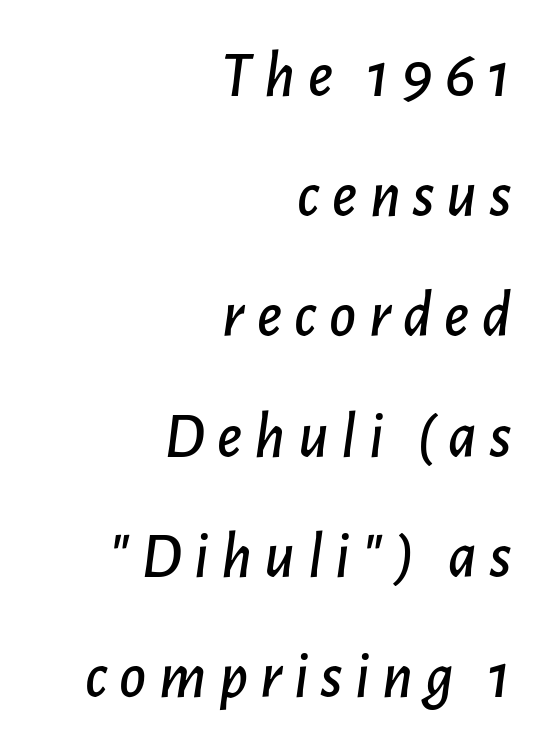
The image shows 65 px text type, italic (leaning right); set right-aligned, line spacing 1.85x, not underlined; low stroke contrast and a medium x-height.
